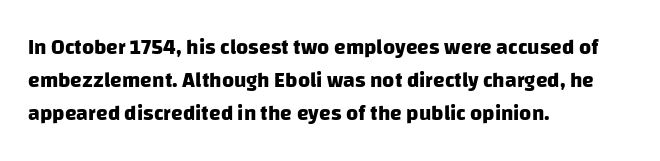
The image shows 21 px bold type; set left-aligned, normal line spacing (1.57x), normal letter spacing, not underlined.
